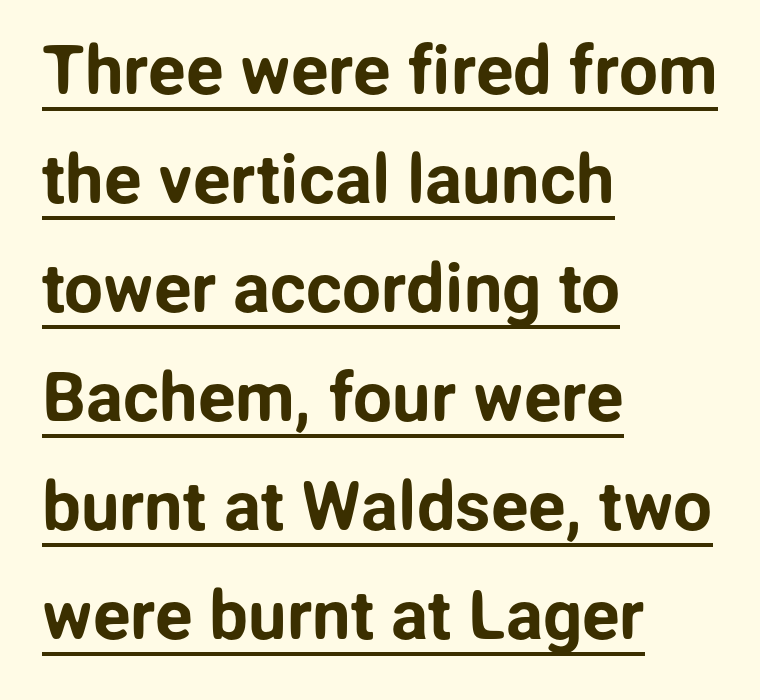
Q: Is the text italic (slanted)? A: No, it is upright.
Q: Is the typeface a serif or a sans-serif typeface? A: Sans-serif.
Q: Is the text underlined? A: Yes.
Q: How is the paragraph aligned? A: Left-aligned.
Q: Is the spacing between letters normal or unusually wide? A: Normal.
Q: Is the spacing between lines tight, normal or loose? A: Normal.
Q: Width (condensed, normal, or wide)? A: Normal.
Q: Stroke contrast? A: Low.
Q: x-height? A: Medium.
Q: Monospaced? A: No.
